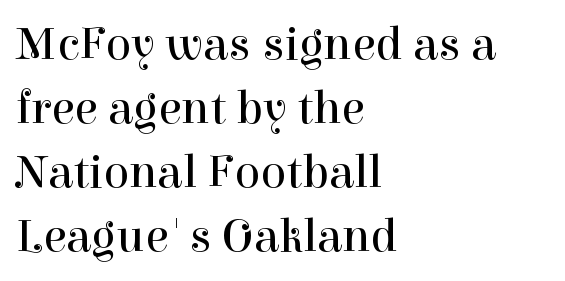
{"serif": "yes", "italic": "no", "bold": "no", "weight": "regular", "width": "normal", "stroke_contrast": "high", "x_height": "medium", "monospaced": "no", "underline": "no", "align": "left", "line_spacing": "normal", "line_spacing_ratio": 1.33, "letter_spacing": "normal", "letter_spacing_em": 0.0, "glyph_px": 48}
